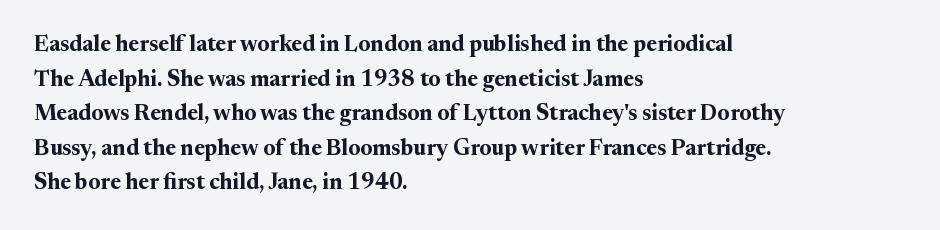
This sample uses an upright cut, with every glyph sitting square on the baseline. Whoever set this chose a conventional vertical rhythm. Students, note that the glyphs here touch the page at normal intervals. Strokes here are thick enough to call this a true bold.
